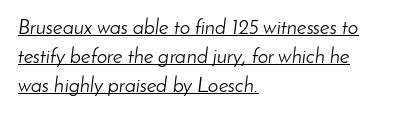
Italic? Definitely — the glyphs are oblique. No chunkiness to these letters — they're not bold. Does a line run under the words? Yes, clearly. The space between consecutive lines is moderate. Typeset ragged right — the left edge is the straight one. These lines keep a tight, regular rhythm from letter to letter.
